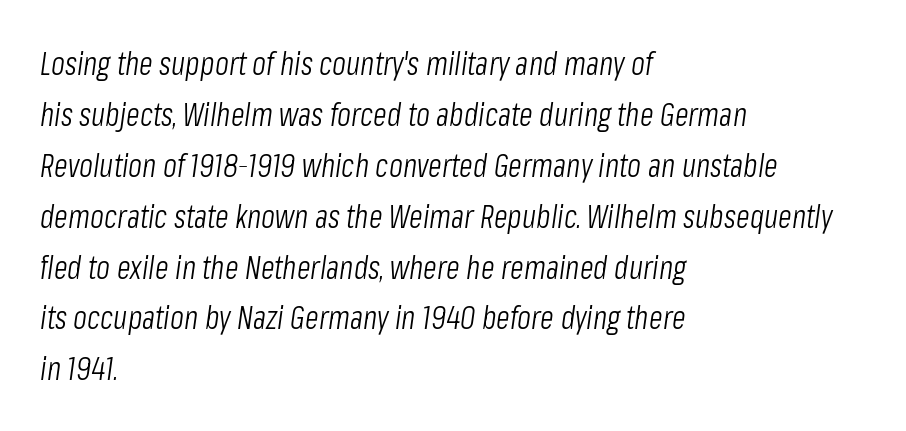
The font's italic variant was chosen for this text. If you drew a ruler down the left edge, every line would touch it. What's the leading like? Ordinary, nothing unusual. The passage shown is not bold in any degree. This sample has the flowing, uneven cadence of proportional lettering.
